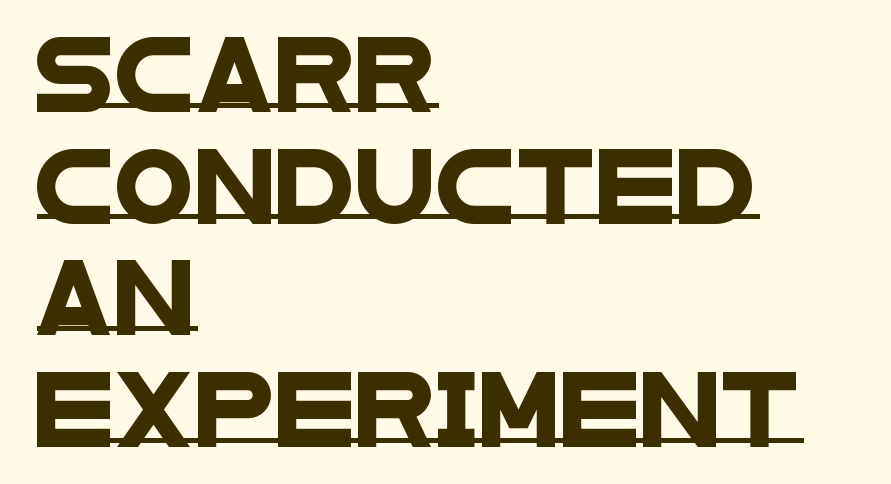
Q: Is the typeface a serif or a sans-serif typeface? A: Sans-serif.
Q: Is the text underlined? A: Yes.
Q: How is the paragraph aligned? A: Left-aligned.
Q: Is the spacing between letters normal or unusually wide? A: Normal.
Q: Is the spacing between lines tight, normal or loose? A: Normal.
Q: Width (condensed, normal, or wide)? A: Wide.
Q: Stroke contrast? A: Low.
Q: x-height? A: Large.
Q: Monospaced? A: No.
